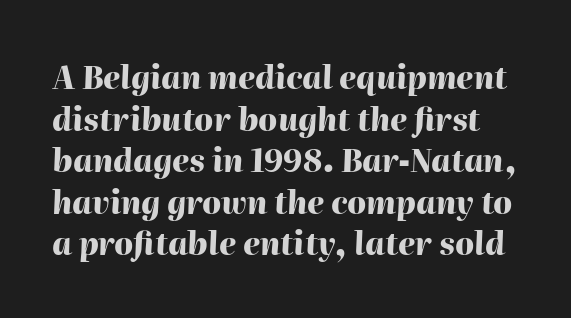
Q: Is the text bold? A: Yes.
Q: Is the text italic (slanted)? A: Yes, it leans right by about 2 degrees.
Q: Is the text underlined? A: No.
Q: Is the spacing between letters normal or unusually wide? A: Normal.
Q: Is the spacing between lines tight, normal or loose? A: Normal.
Q: Width (condensed, normal, or wide)? A: Normal.
Q: Stroke contrast? A: High.
Q: x-height? A: Medium.
Q: Monospaced? A: No.
